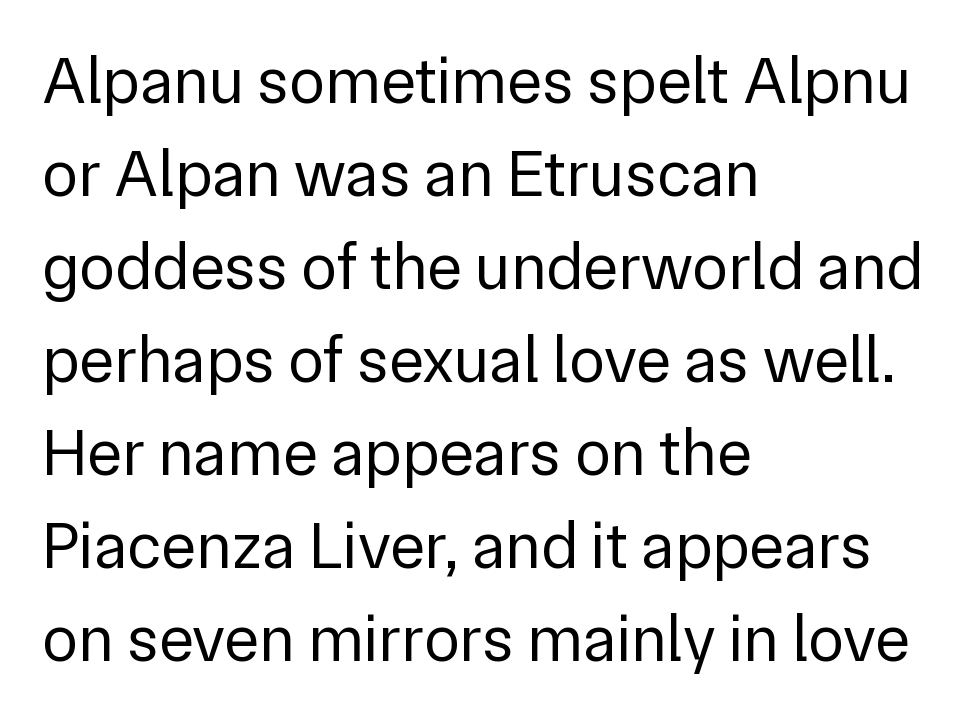
Q: Is the text bold? A: No.
Q: Is the text italic (slanted)? A: No, it is upright.
Q: Is the typeface a serif or a sans-serif typeface? A: Sans-serif.
Q: Is the text underlined? A: No.
Q: How is the paragraph aligned? A: Left-aligned.
Q: Is the spacing between letters normal or unusually wide? A: Normal.
Q: Is the spacing between lines tight, normal or loose? A: Normal.
Q: Width (condensed, normal, or wide)? A: Normal.
Q: Stroke contrast? A: Low.
Q: x-height? A: Medium.
Q: Monospaced? A: No.
